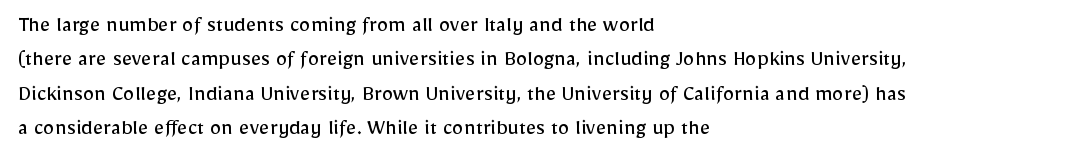
The image shows 23 px text type, upright; set left-aligned, normal line spacing (1.5x), normal letter spacing, not underlined.
